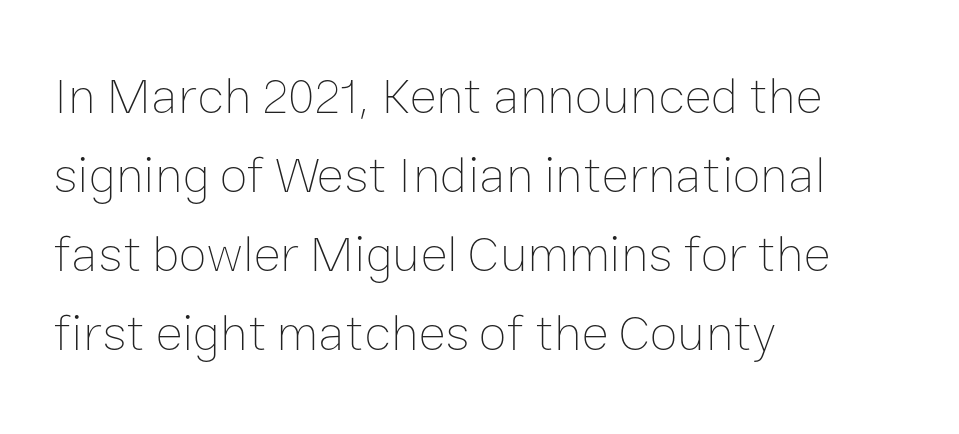
Beneath every word, the page is bare. This sample keeps an unexceptional amount of space between lines. Proportional: the letters do not fall into vertical columns. What stands out about the letter spacing? Nothing — it is the standard amount. Heaviness? Minimal to ordinary, like unemphasized prose. Alignment: flush left.
